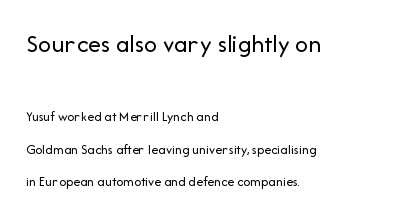
Q: Is the text bold? A: No.
Q: Is the text italic (slanted)? A: No, it is upright.
Q: Is the text underlined? A: No.
Q: How is the paragraph aligned? A: Left-aligned.
Q: Is the spacing between letters normal or unusually wide? A: Normal.
Q: Is the spacing between lines tight, normal or loose? A: Loose.
Q: Which block of text is set in a larger size, the first (top) or the second (bottom)? A: The first (top) one.
